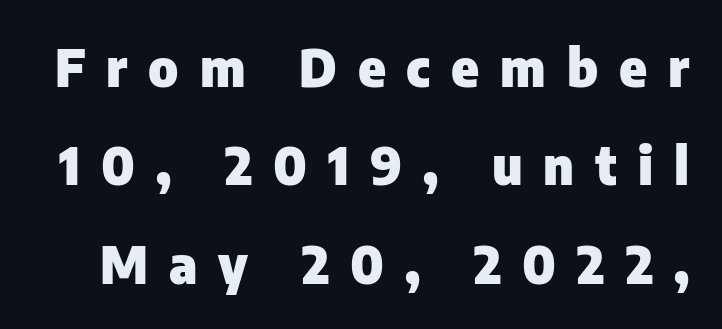
The image shows 52 px heavy sans-serif type, upright; set line spacing 1.89x, unusually wide letter spacing (+0.4 em), not underlined; low stroke contrast and a medium x-height.
